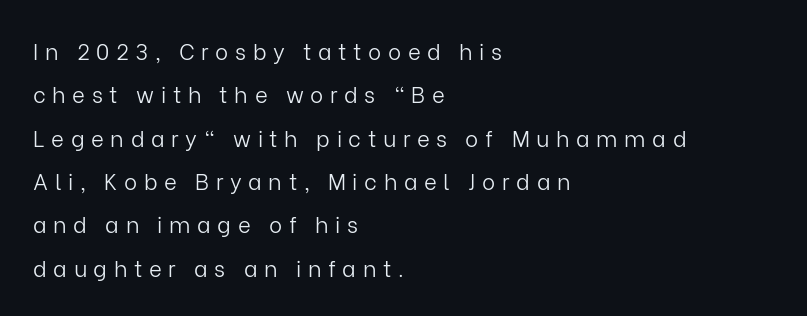
Q: Is the text bold? A: No.
Q: Is the text italic (slanted)? A: No, it is upright.
Q: Is the text underlined? A: No.
Q: How is the paragraph aligned? A: Left-aligned.
Q: Is the spacing between letters normal or unusually wide? A: Unusually wide.
Q: Is the spacing between lines tight, normal or loose? A: Loose.
